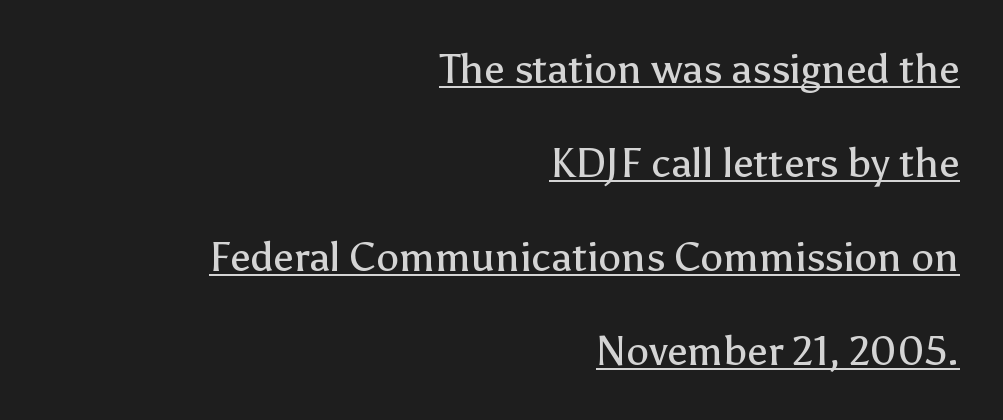
{"serif": "no", "italic": "no", "bold": "no", "weight": "regular", "width": "normal", "stroke_contrast": "low", "x_height": "medium", "monospaced": "no", "underline": "yes", "align": "right", "line_spacing": "loose", "line_spacing_ratio": 2.29, "letter_spacing": "normal", "letter_spacing_em": 0.0, "glyph_px": 41}
